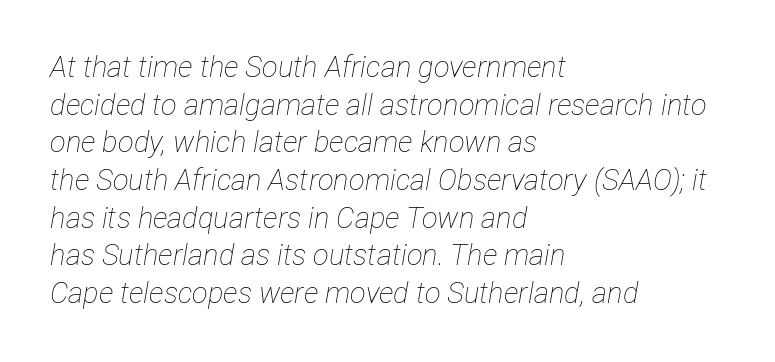
The face used here has a pronounced slope to its letters. The glyphs are unaccompanied by any horizontal stroke below them. The lines are quadded left. Vertical stems look standard width or narrower in stroke.
